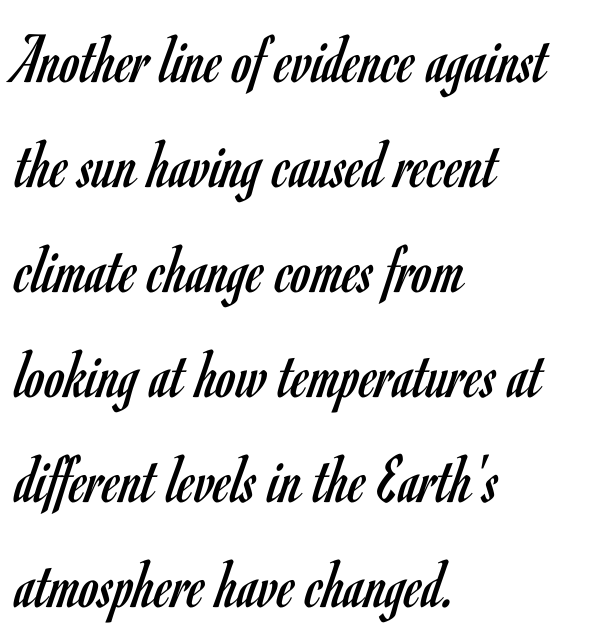
{"serif": "no", "bold": "no", "weight": "regular", "width": "condensed", "stroke_contrast": "low", "x_height": "small", "monospaced": "no", "underline": "no", "align": "left", "line_spacing": "normal", "line_spacing_ratio": 1.48, "letter_spacing": "normal", "letter_spacing_em": 0.0, "glyph_px": 71}
